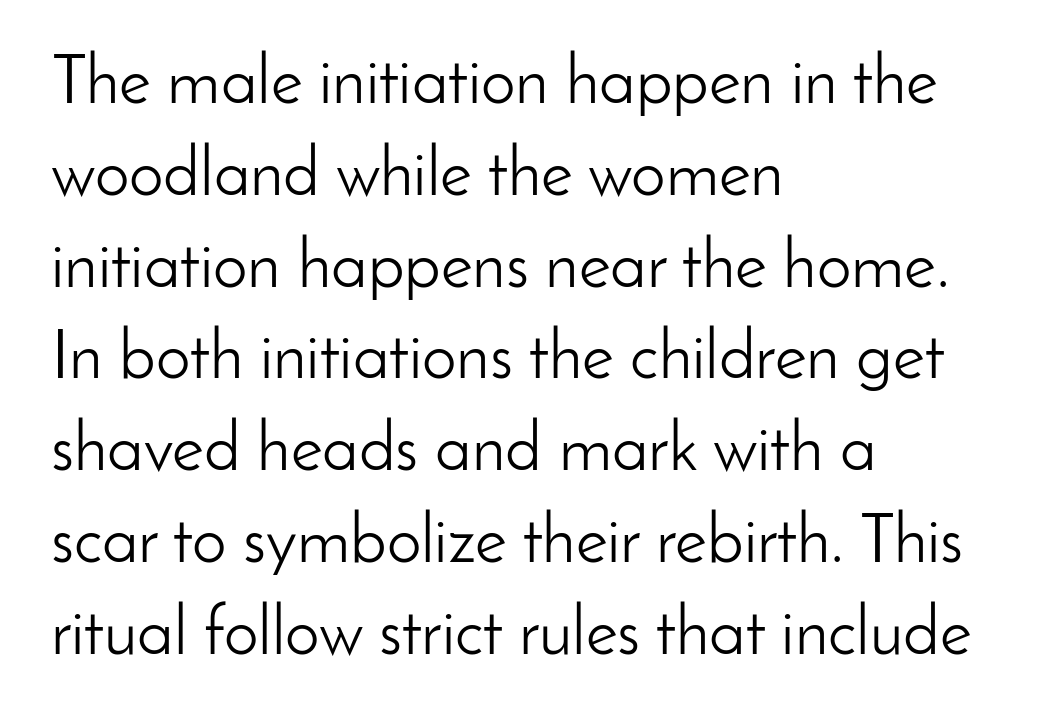
{"serif": "no", "italic": "no", "bold": "no", "weight": "light", "width": "normal", "stroke_contrast": "low", "x_height": "small", "monospaced": "no", "underline": "no", "align": "left", "line_spacing": "normal", "line_spacing_ratio": 1.33, "letter_spacing": "normal", "letter_spacing_em": 0.0, "glyph_px": 69}
